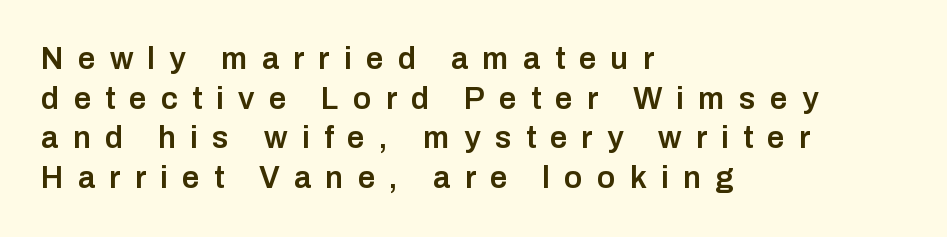
Just letters on the line, the space beneath them empty. What's the leading like? Ordinary, nothing unusual. Are there feet on the stems? There aren't — it's a sans. There is plenty of visible air inserted between adjacent glyphs.
